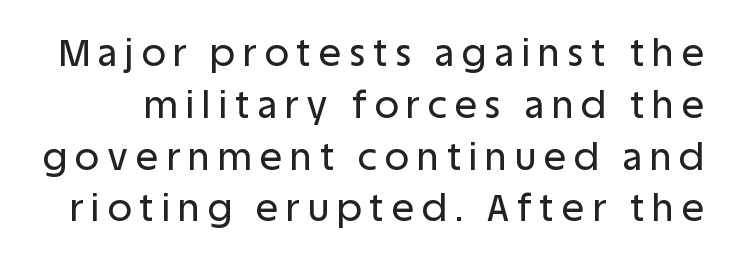
The image shows 37 px sans-serif type, upright; set normal line spacing (1.4x), unusually wide letter spacing (+0.22 em), not underlined; low stroke contrast and a large x-height.
